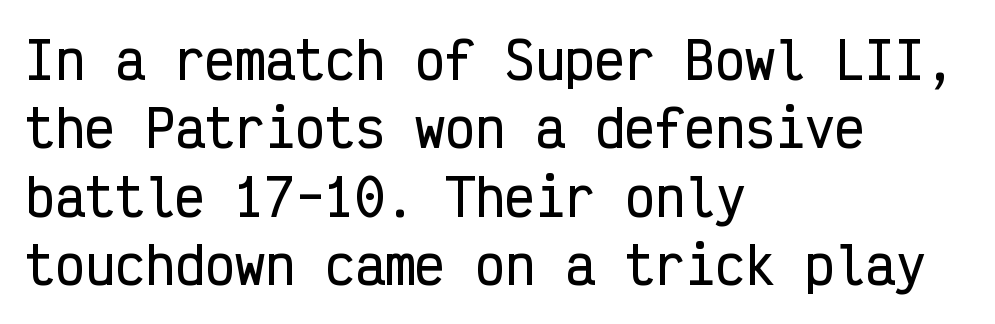
Q: Is the text italic (slanted)? A: No, it is upright.
Q: Is the typeface a serif or a sans-serif typeface? A: Sans-serif.
Q: Is the text underlined? A: No.
Q: How is the paragraph aligned? A: Left-aligned.
Q: Is the spacing between letters normal or unusually wide? A: Normal.
Q: Is the spacing between lines tight, normal or loose? A: Normal.
Q: Width (condensed, normal, or wide)? A: Condensed.
Q: Stroke contrast? A: Low.
Q: x-height? A: Medium.
Q: Monospaced? A: Yes.
